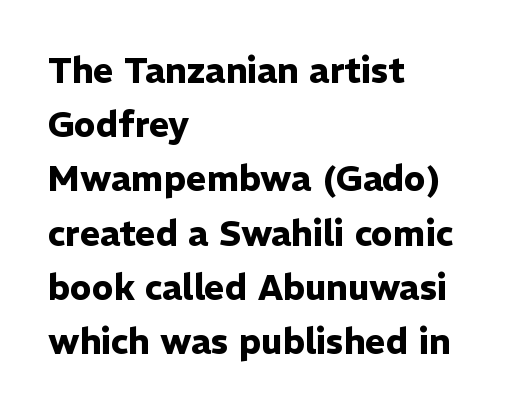
Short note: letters normally spaced. Every stem runs plumb, perpendicular to the baseline. This sample has the flowing, uneven cadence of proportional lettering. The font is running at its bold setting. Unlike a traditional serif, this face leaves its strokes unadorned.
